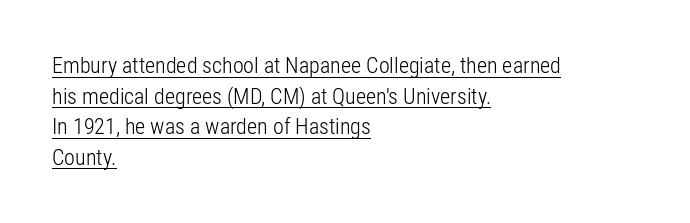
{"italic": "no", "bold": "no", "underline": "yes", "align": "left", "line_spacing": "normal", "line_spacing_ratio": 1.39, "letter_spacing": "normal", "letter_spacing_em": 0.0, "glyph_px": 22}
